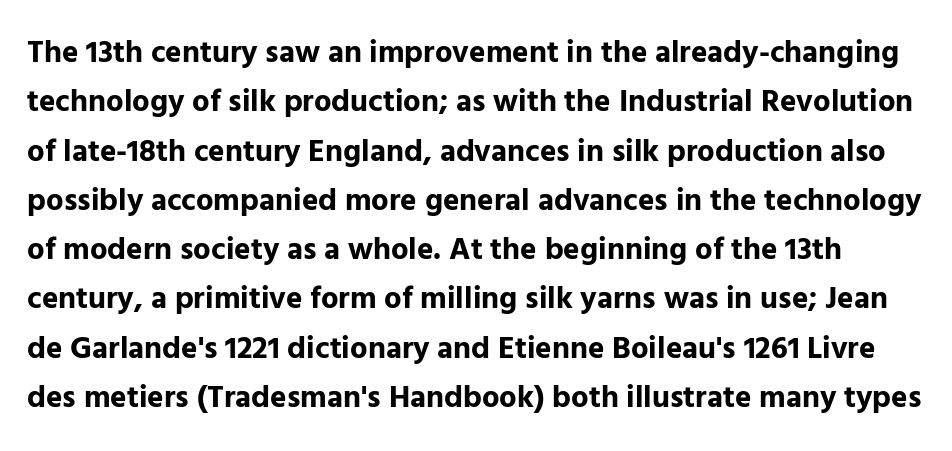
The image shows 31 px bold sans-serif type, upright; set normal line spacing (1.59x), normal letter spacing, not underlined; low stroke contrast and a medium x-height.
